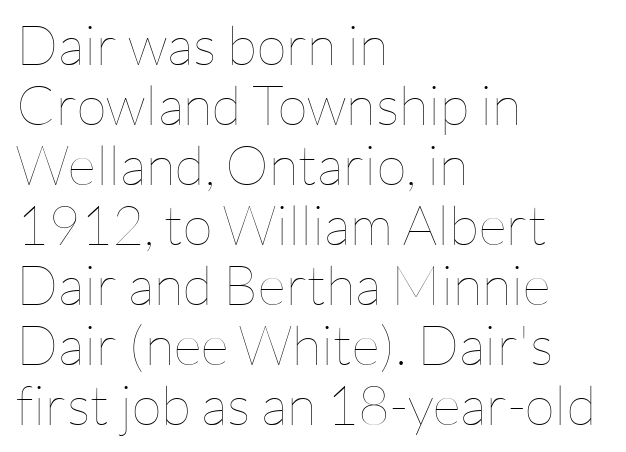
{"italic": "no", "bold": "no", "weight": "thin", "width": "normal", "stroke_contrast": "low", "x_height": "medium", "monospaced": "no", "underline": "no", "align": "left", "line_spacing": "tight", "line_spacing_ratio": 1.09, "letter_spacing": "normal", "letter_spacing_em": 0.0, "glyph_px": 55}
